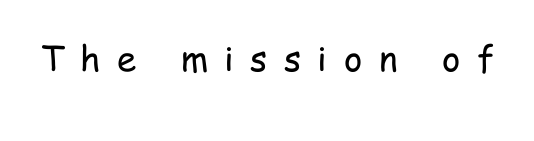
The image shows 35 px regular-weight, condensed sans-serif type, upright; set unusually wide letter spacing (+0.47 em), not underlined; low stroke contrast and a medium x-height.
